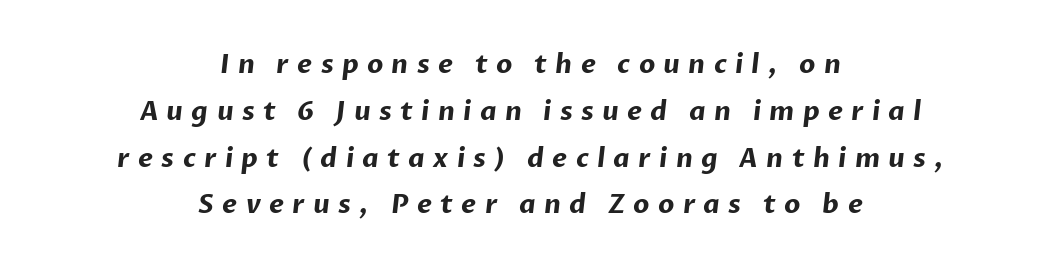
Q: Is the text bold? A: Yes.
Q: Is the text underlined? A: No.
Q: How is the paragraph aligned? A: Centered.
Q: Is the spacing between letters normal or unusually wide? A: Unusually wide.
